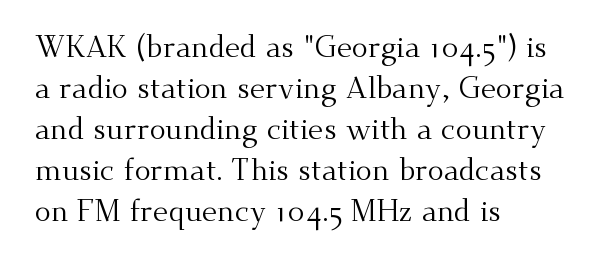
The image shows 30 px regular-weight serif type, upright; set left-aligned, normal line spacing (1.37x), normal letter spacing, not underlined; medium stroke contrast and a small x-height.
